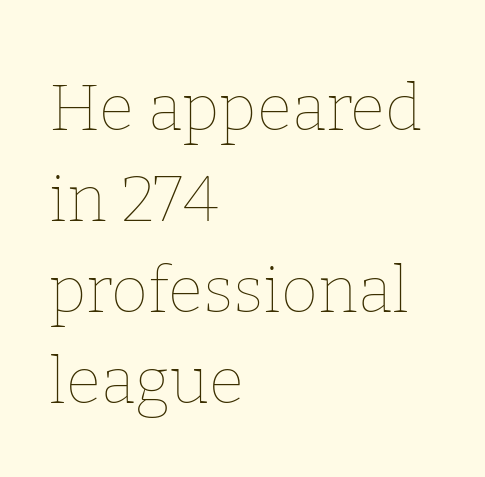
The image shows 64 px thin type, upright; set left-aligned, normal line spacing (1.42x), normal letter spacing, not underlined; low stroke contrast and a medium x-height.
